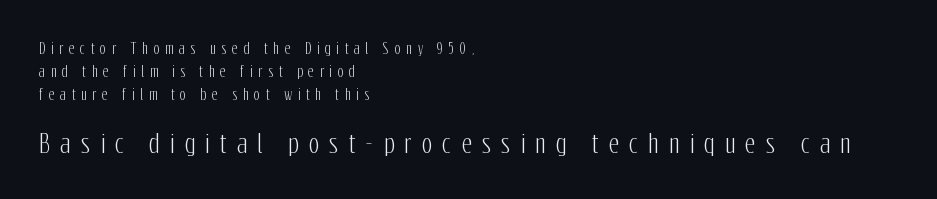
{"italic": "no", "underline": "no", "align": "left", "line_spacing": "normal", "line_spacing_ratio": 1.63, "letter_spacing": "wide", "letter_spacing_em": 0.41, "larger_block": "second", "size_ratio": 1.79, "glyph_px": 25}
